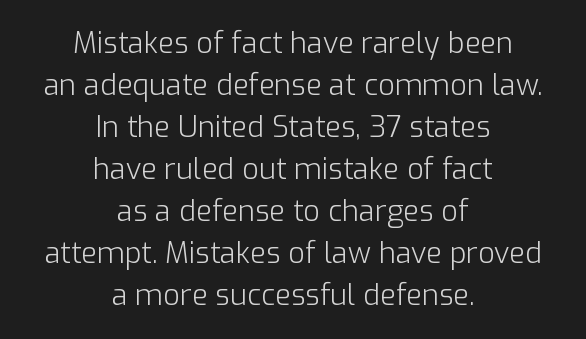
{"serif": "no", "italic": "no", "bold": "no", "weight": "light", "width": "normal", "stroke_contrast": "low", "x_height": "medium", "monospaced": "no", "underline": "no", "align": "center", "line_spacing": "normal", "line_spacing_ratio": 1.45, "letter_spacing": "normal", "letter_spacing_em": 0.0, "glyph_px": 29}
